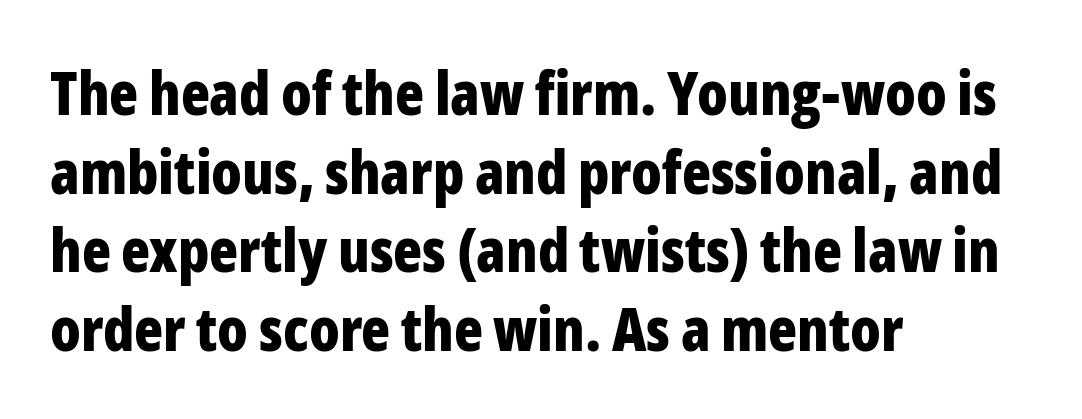
Q: Is the text bold? A: Yes.
Q: Is the text italic (slanted)? A: No, it is upright.
Q: Is the typeface a serif or a sans-serif typeface? A: Sans-serif.
Q: Is the text underlined? A: No.
Q: How is the paragraph aligned? A: Left-aligned.
Q: Is the spacing between letters normal or unusually wide? A: Normal.
Q: Is the spacing between lines tight, normal or loose? A: Normal.
Q: Width (condensed, normal, or wide)? A: Condensed.
Q: Stroke contrast? A: Low.
Q: x-height? A: Medium.
Q: Monospaced? A: No.
